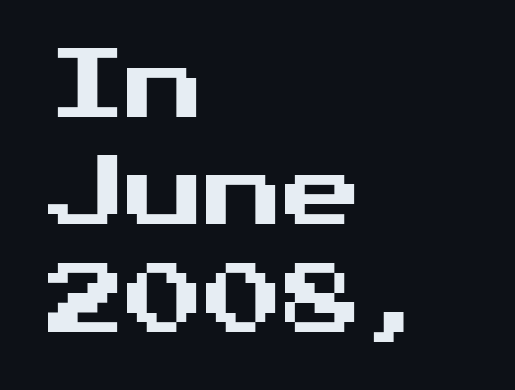
The image shows 79 px sans-serif type, upright; set left-aligned, normal line spacing (1.36x), normal letter spacing, not underlined; medium stroke contrast and a medium x-height.
